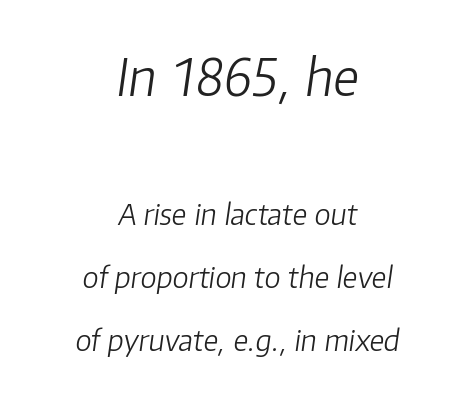
The image shows 51 px light type, italic (leaning right); set centered, loose line spacing (2.18x), normal letter spacing, not underlined; the first (top) block is 1.76x larger; low stroke contrast and a medium x-height.
